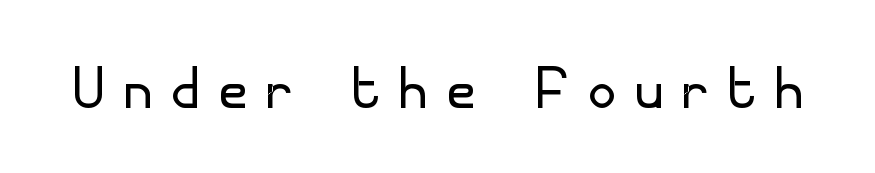
{"serif": "no", "italic": "no", "bold": "no", "weight": "light", "width": "normal", "stroke_contrast": "low", "x_height": "small", "monospaced": "no", "underline": "no", "letter_spacing": "wide", "letter_spacing_em": 0.27, "glyph_px": 75}
